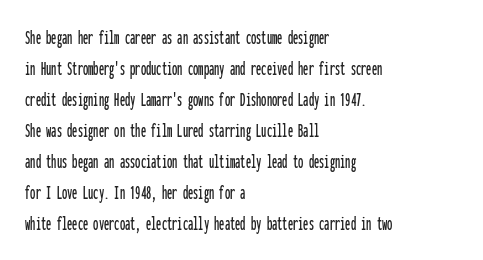
Does the copy run flush right? No — it runs flush left. The specimen reads as upright at a glance. Between one letter and the next there's only the usual sliver of space. The designer left line spacing at the default.
